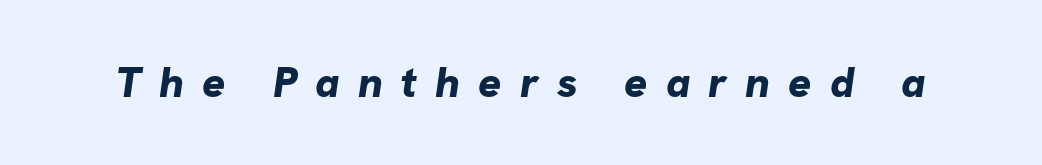
Q: Is the text bold? A: Yes.
Q: Is the typeface a serif or a sans-serif typeface? A: Sans-serif.
Q: Is the text underlined? A: No.
Q: Is the spacing between letters normal or unusually wide? A: Unusually wide.
Q: Width (condensed, normal, or wide)? A: Normal.
Q: Stroke contrast? A: Low.
Q: x-height? A: Medium.
Q: Monospaced? A: No.
